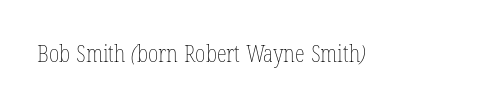
Between one letter and the next there's only the usual sliver of space. Weight: in the light-to-regular range. This rendering features lettering with no underline.
